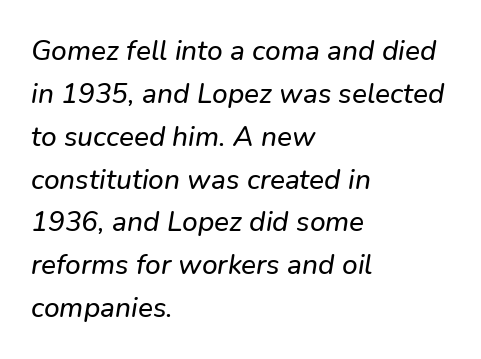
Q: Is the text italic (slanted)? A: Yes, it leans right by about 9 degrees.
Q: Is the text underlined? A: No.
Q: How is the paragraph aligned? A: Left-aligned.
Q: Is the spacing between letters normal or unusually wide? A: Normal.
Q: Is the spacing between lines tight, normal or loose? A: Normal.
Q: Width (condensed, normal, or wide)? A: Normal.
Q: Stroke contrast? A: Low.
Q: x-height? A: Medium.
Q: Monospaced? A: No.
